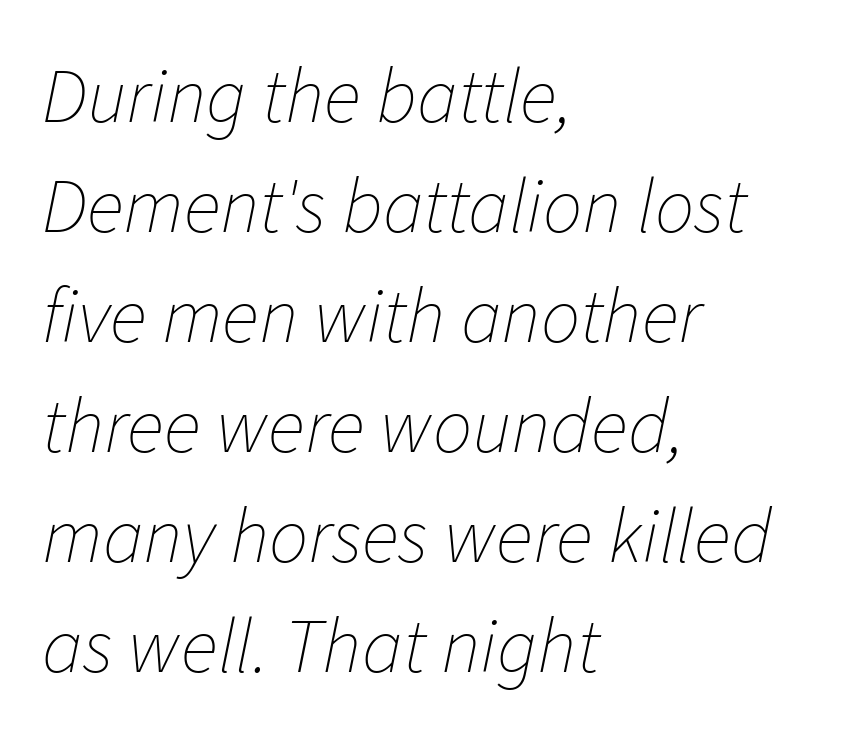
The image shows 78 px thin type, italic (leaning right); set left-aligned, normal line spacing (1.41x), normal letter spacing, not underlined; low stroke contrast and a medium x-height.
